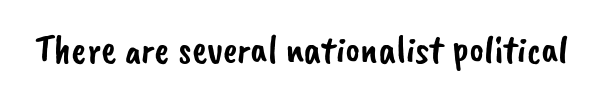
Q: Is the typeface a serif or a sans-serif typeface? A: Sans-serif.
Q: Is the text underlined? A: No.
Q: Is the spacing between letters normal or unusually wide? A: Normal.
Q: Width (condensed, normal, or wide)? A: Normal.
Q: Stroke contrast? A: Low.
Q: x-height? A: Small.
Q: Monospaced? A: No.
